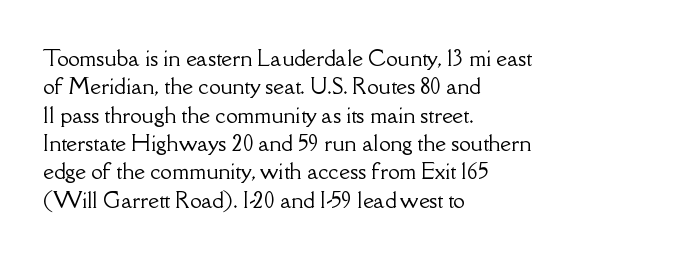
Q: Is the text italic (slanted)? A: No, it is upright.
Q: Is the text underlined? A: No.
Q: How is the paragraph aligned? A: Left-aligned.
Q: Is the spacing between letters normal or unusually wide? A: Normal.
Q: Is the spacing between lines tight, normal or loose? A: Normal.
